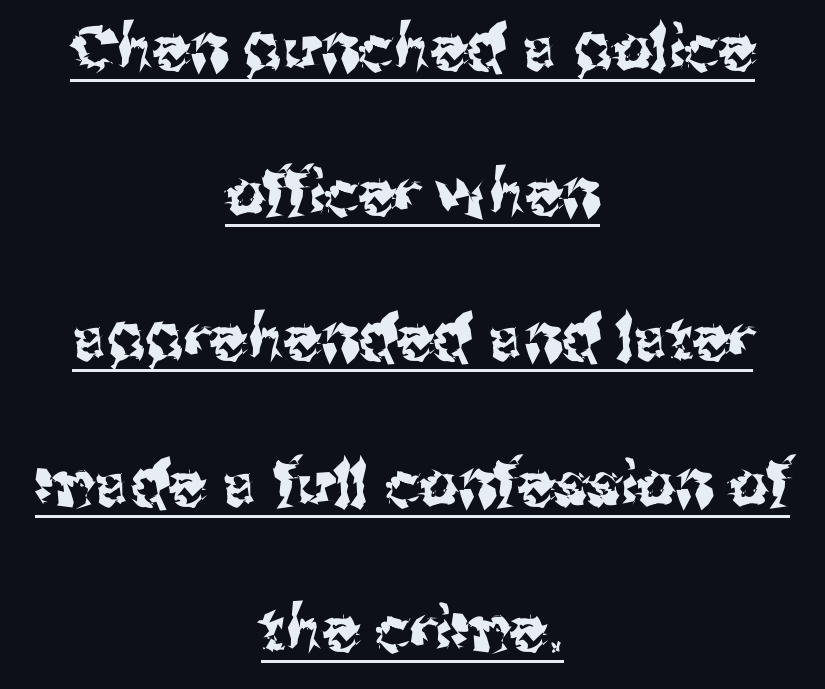
{"serif": "no", "italic": "no", "width": "normal", "stroke_contrast": "medium", "x_height": "medium", "monospaced": "no", "underline": "yes", "align": "center", "line_spacing": "loose", "line_spacing_ratio": 2.38, "letter_spacing": "normal", "letter_spacing_em": 0.0, "glyph_px": 61}
